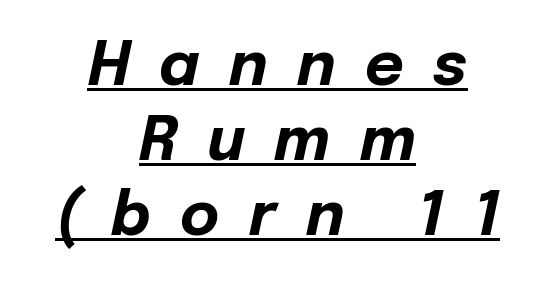
Q: Is the text bold? A: Yes.
Q: Is the text italic (slanted)? A: Yes, it leans right by about 12 degrees.
Q: Is the text underlined? A: Yes.
Q: How is the paragraph aligned? A: Centered.
Q: Is the spacing between letters normal or unusually wide? A: Unusually wide.
Q: Is the spacing between lines tight, normal or loose? A: Normal.
Q: Width (condensed, normal, or wide)? A: Normal.
Q: Stroke contrast? A: Low.
Q: x-height? A: Medium.
Q: Monospaced? A: No.
